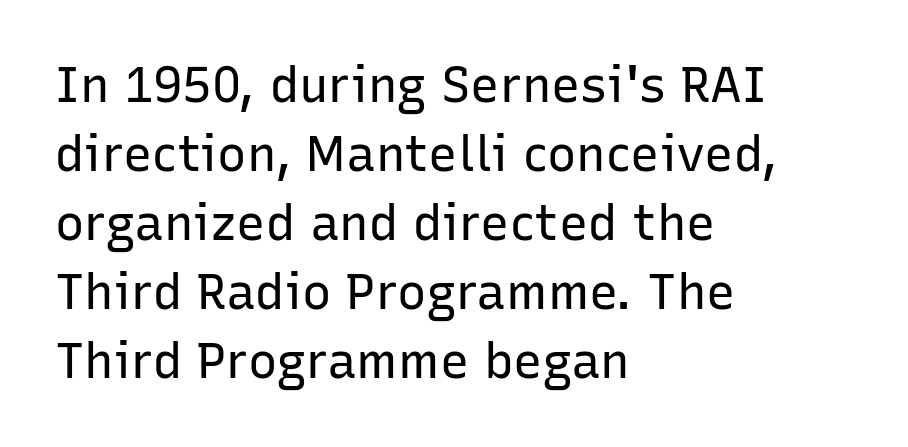
Line starts are locked; line ends wander. One glance says typical: line gaps are just what's usual. Think of a printed novel: that variable character pitch is what you see here. Characters remain perfectly vertical along every line. These glyphs show unthickened strokes, regular width or finer. Each letter's strokes conclude bluntly, with no projecting serifs.
